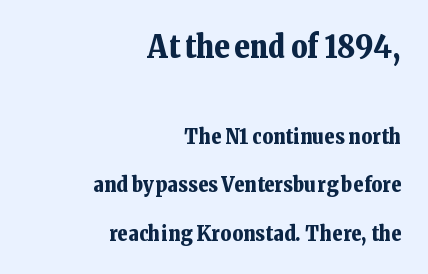
{"serif": "yes", "italic": "no", "bold": "yes", "weight": "bold", "width": "normal", "stroke_contrast": "low", "x_height": "medium", "monospaced": "no", "underline": "no", "align": "right", "line_spacing": "loose", "line_spacing_ratio": 2.3, "letter_spacing": "normal", "letter_spacing_em": 0.0, "larger_block": "first", "size_ratio": 1.48, "glyph_px": 31}
